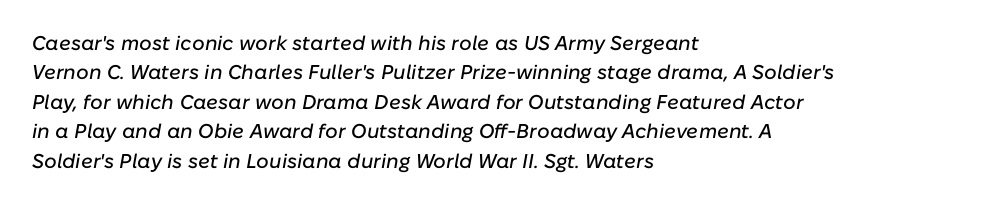
Q: Is the text italic (slanted)? A: Yes, it leans right by about 10 degrees.
Q: Is the text underlined? A: No.
Q: How is the paragraph aligned? A: Left-aligned.
Q: Is the spacing between letters normal or unusually wide? A: Normal.
Q: Is the spacing between lines tight, normal or loose? A: Normal.
